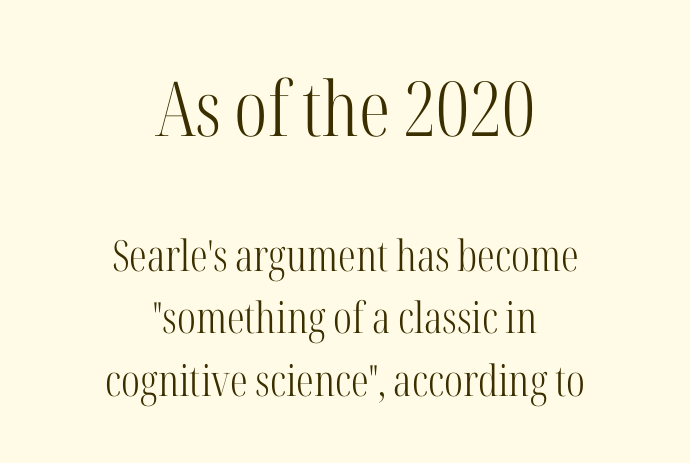
The image shows 76 px light, condensed serif type, upright; set centered, normal line spacing (1.45x), normal letter spacing, not underlined; the first (top) block is 1.77x larger; high stroke contrast and a medium x-height.
